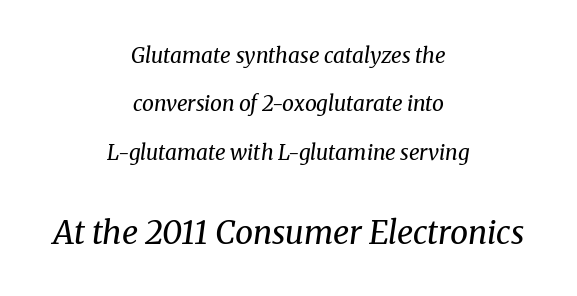
Which chunk is bigger? The second one — the bottom block dwarfs the top. Here the designer chose a conventional face with non-uniform glyph widths. This rendering uses center alignment, leaving both contours irregular but symmetric. Stems here are at most as thick as an everyday book face. One glance says open: line gaps are wider than usual.
